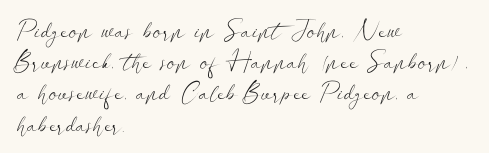
Q: Is the text bold? A: No.
Q: Is the text italic (slanted)? A: Yes.
Q: Is the text underlined? A: No.
Q: How is the paragraph aligned? A: Left-aligned.
Q: Is the spacing between letters normal or unusually wide? A: Normal.
Q: Is the spacing between lines tight, normal or loose? A: Normal.
